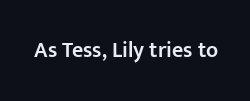
{"italic": "no", "bold": "semi", "underline": "no", "letter_spacing": "normal", "letter_spacing_em": 0.0, "glyph_px": 22}
